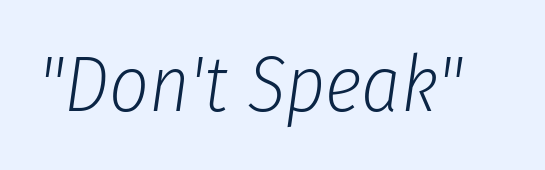
Compared with ordinary roman type, these characters are visibly tilted. The passage shown is typed in a proportional face where columns would drift. The strokes are not fattened; the text isn't bold. Only glyphs here, with clear space below each row. Between one letter and the next there's only the usual sliver of space.
